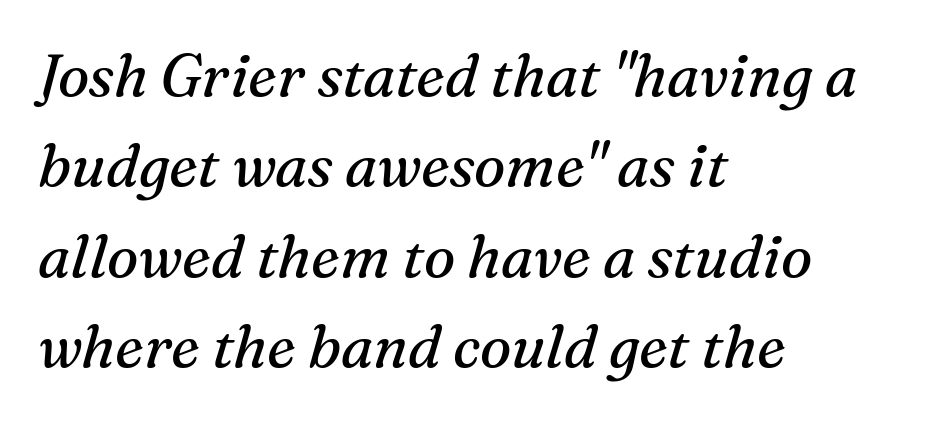
Descenders hang freely into open space. The cut favours lightness, reaching ordinary text weight at its darkest. Nobody touched the tracking dial on this one. Font category for this specimen: serif.
